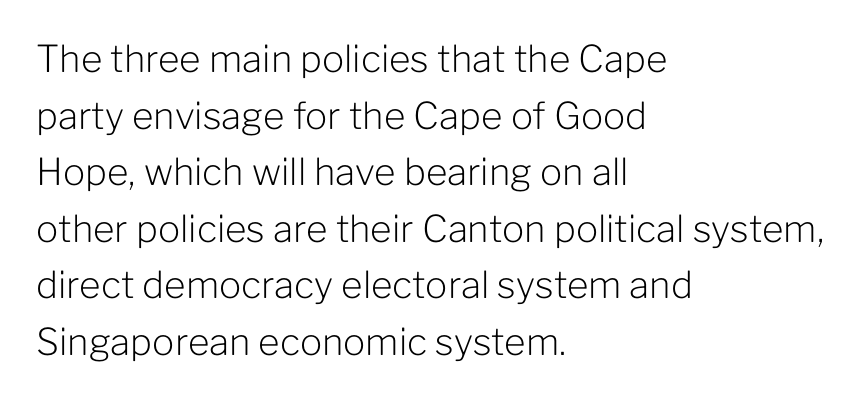
{"serif": "no", "italic": "no", "bold": "no", "weight": "light", "width": "normal", "stroke_contrast": "low", "x_height": "medium", "monospaced": "no", "underline": "no", "align": "left", "line_spacing": "normal", "line_spacing_ratio": 1.53, "letter_spacing": "normal", "letter_spacing_em": 0.0, "glyph_px": 37}
